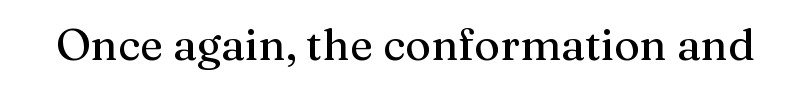
The image shows 44 px serif type, upright; set normal letter spacing, not underlined; medium stroke contrast and a medium x-height.
